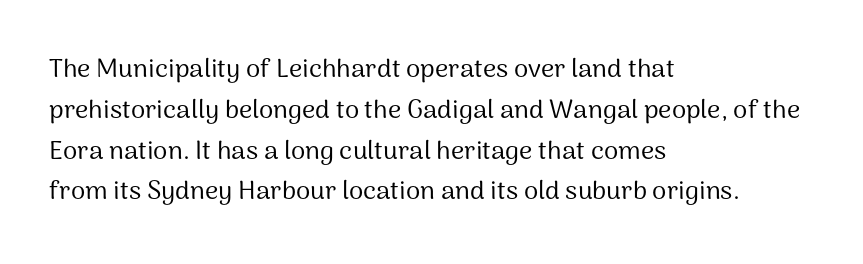
The gap between lines stays unmarked. No extra tracking has been applied to these lines. Does the leading feel generous? No, just average. Short and long lines alike share a common starting point at left.
